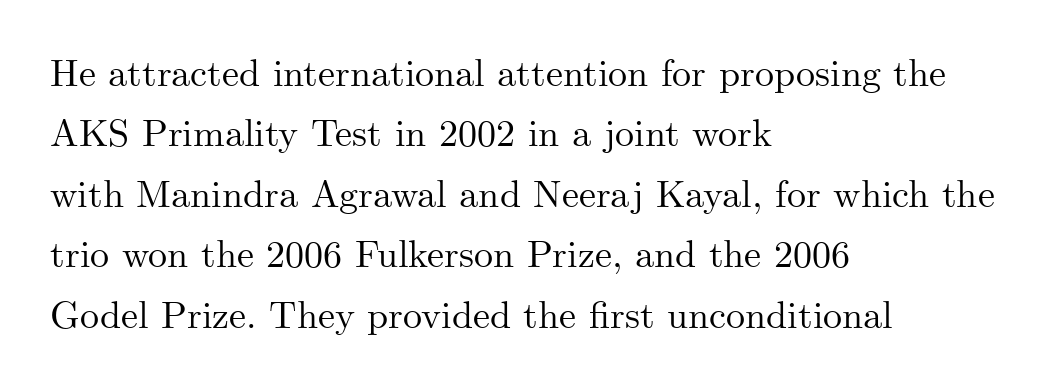
Q: Is the text italic (slanted)? A: No, it is upright.
Q: Is the typeface a serif or a sans-serif typeface? A: Serif.
Q: Is the text underlined? A: No.
Q: How is the paragraph aligned? A: Left-aligned.
Q: Is the spacing between letters normal or unusually wide? A: Normal.
Q: Is the spacing between lines tight, normal or loose? A: Normal.
Q: Width (condensed, normal, or wide)? A: Normal.
Q: Stroke contrast? A: Medium.
Q: x-height? A: Small.
Q: Monospaced? A: No.
